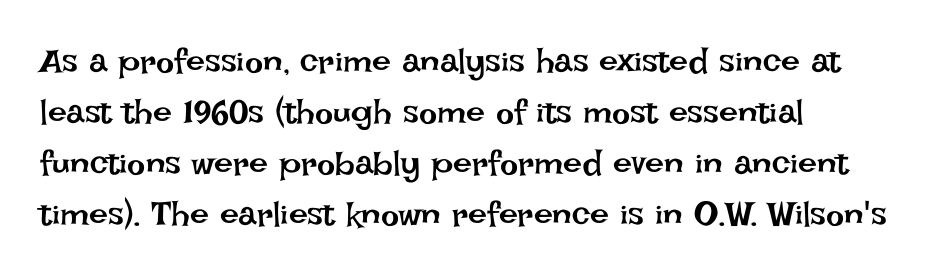
Q: Is the text bold? A: No.
Q: Is the text italic (slanted)? A: No, it is upright.
Q: Is the text underlined? A: No.
Q: How is the paragraph aligned? A: Left-aligned.
Q: Is the spacing between letters normal or unusually wide? A: Normal.
Q: Is the spacing between lines tight, normal or loose? A: Normal.
Q: Width (condensed, normal, or wide)? A: Normal.
Q: Stroke contrast? A: Low.
Q: x-height? A: Large.
Q: Monospaced? A: No.
